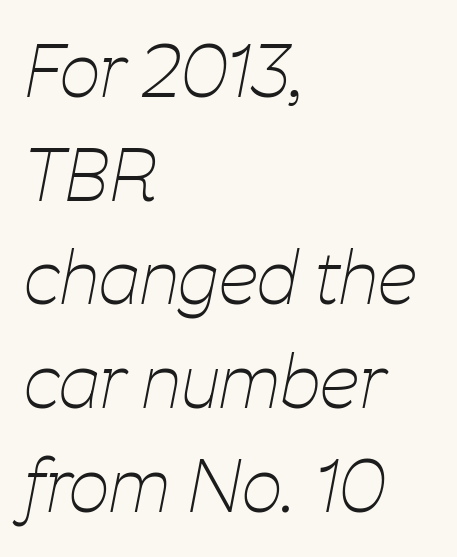
The image shows 71 px thin, condensed type, italic (leaning right); set left-aligned, normal line spacing (1.46x), normal letter spacing, not underlined; low stroke contrast and a medium x-height.
